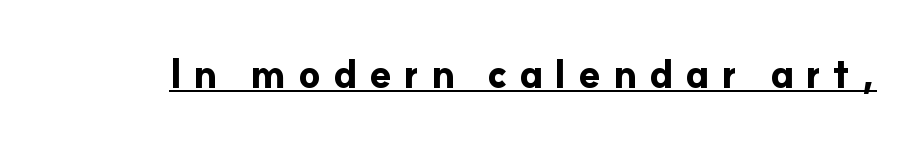
{"serif": "no", "italic": "no", "bold": "yes", "weight": "bold", "width": "normal", "stroke_contrast": "low", "x_height": "small", "monospaced": "no", "underline": "yes", "letter_spacing": "wide", "letter_spacing_em": 0.31, "glyph_px": 39}
